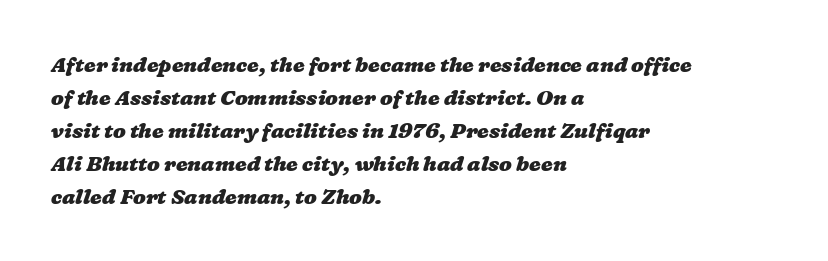
Compared with a centered layout, this one pins lines to the left instead. Letter spacing: default. Type without underlining. Heavy-handed strokes throughout: this text is bold. Students, observe: this is what conventionally led text looks like.
